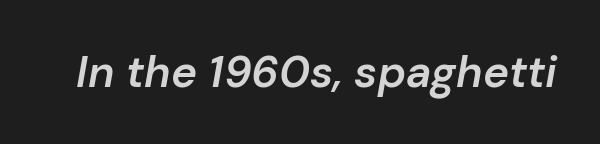
{"italic": "yes", "lean": "right", "slant_degrees": 10, "bold": "semi", "weight": "semibold", "width": "normal", "stroke_contrast": "low", "x_height": "medium", "monospaced": "no", "underline": "no", "letter_spacing": "normal", "letter_spacing_em": 0.0, "glyph_px": 44}
